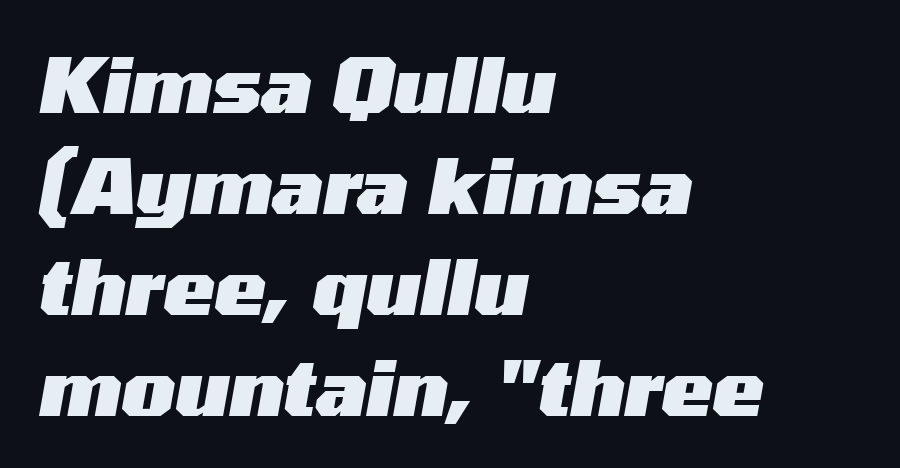
Look at the tracking — it's just the regular setting, nothing added. A normal amount of white space separates one row of letters from the next. Does the weight exceed regular? Yes, all the way to bold. These lines are rendered in a variable-pitch font. Any mark beneath the type? The region is blank.
